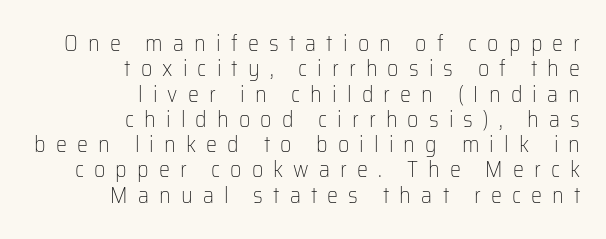
{"italic": "no", "bold": "no", "underline": "no", "align": "right", "line_spacing": "tight", "line_spacing_ratio": 1.15, "letter_spacing": "wide", "letter_spacing_em": 0.46, "glyph_px": 22}
